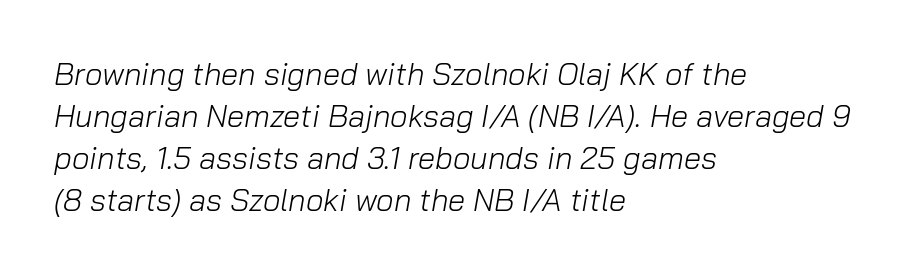
Q: Is the text bold? A: No.
Q: Is the text italic (slanted)? A: Yes, it leans right by about 10 degrees.
Q: Is the text underlined? A: No.
Q: How is the paragraph aligned? A: Left-aligned.
Q: Is the spacing between letters normal or unusually wide? A: Normal.
Q: Is the spacing between lines tight, normal or loose? A: Normal.
Q: Width (condensed, normal, or wide)? A: Normal.
Q: Stroke contrast? A: Low.
Q: x-height? A: Medium.
Q: Monospaced? A: No.
